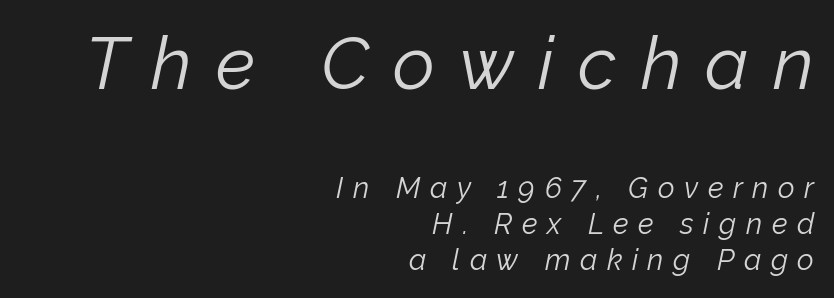
The image shows 73 px light type, italic (leaning right); set right-aligned, normal line spacing (1.25x), unusually wide letter spacing (+0.33 em), not underlined; the first (top) block is 2.52x larger; low stroke contrast and a medium x-height.
